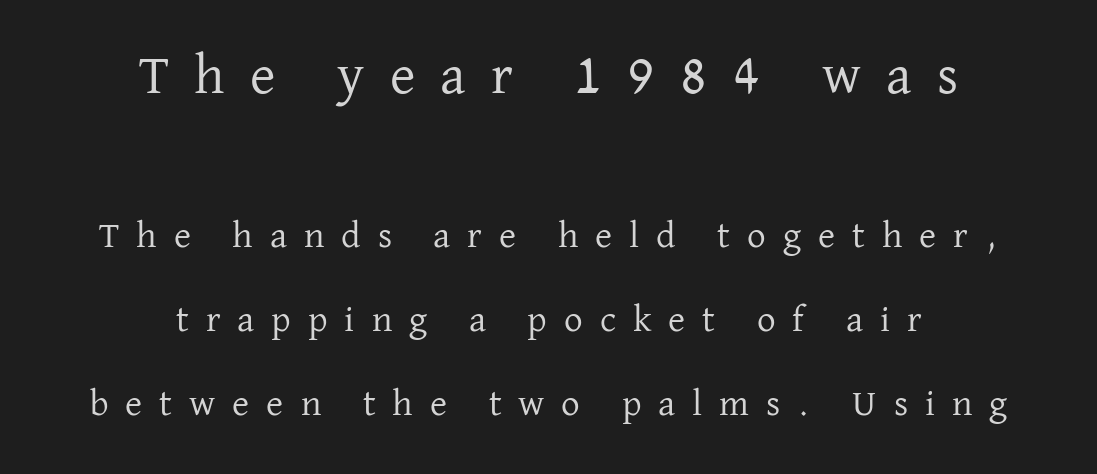
The specimen omits any rule beneath the text block's lines. Baseline-to-baseline distance is far greater than the letter height. The tracking jumps out immediately: characters are airy and widely separated. I'd call this a serif setting — the letters wear small feet.
